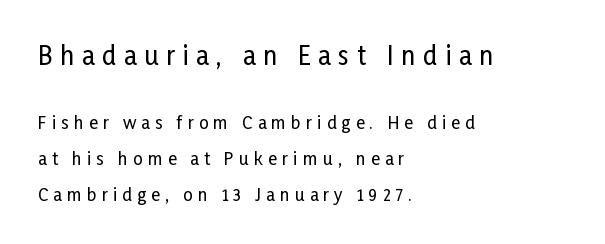
{"italic": "no", "underline": "no", "align": "left", "line_spacing": "loose", "line_spacing_ratio": 2.1, "letter_spacing": "wide", "letter_spacing_em": 0.3, "larger_block": "first", "size_ratio": 1.47, "glyph_px": 25}
